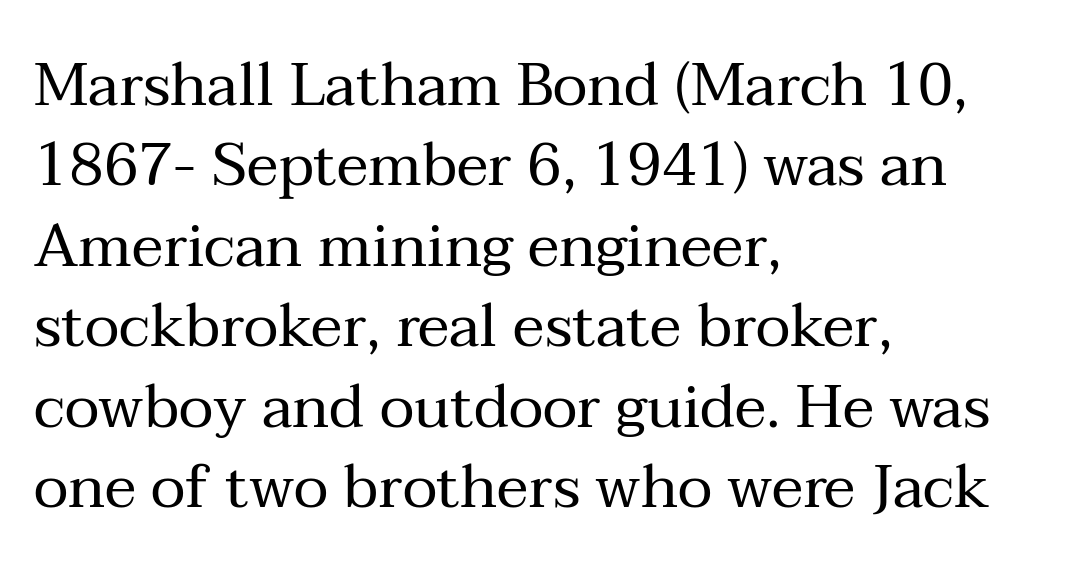
Q: Is the text bold? A: No.
Q: Is the text italic (slanted)? A: No, it is upright.
Q: Is the typeface a serif or a sans-serif typeface? A: Serif.
Q: Is the text underlined? A: No.
Q: How is the paragraph aligned? A: Left-aligned.
Q: Is the spacing between letters normal or unusually wide? A: Normal.
Q: Is the spacing between lines tight, normal or loose? A: Normal.
Q: Width (condensed, normal, or wide)? A: Normal.
Q: Stroke contrast? A: Medium.
Q: x-height? A: Medium.
Q: Monospaced? A: No.
